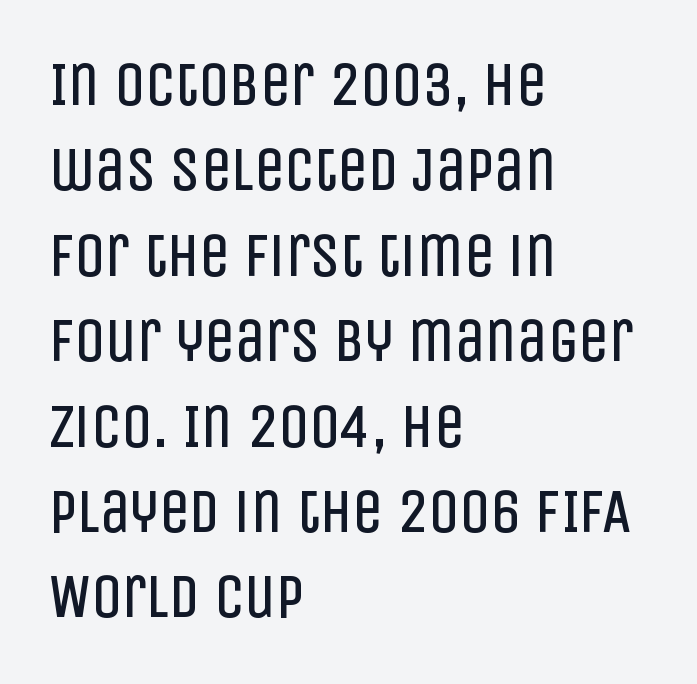
Left-aligned paragraph, ragged on the right. You can tell it's not italic because the verticals are truly vertical. Is the type heavy? It reads as light-to-regular instead. These lines are rendered in a variable-pitch font. What kind of face is this? One without serifs — a sans.
